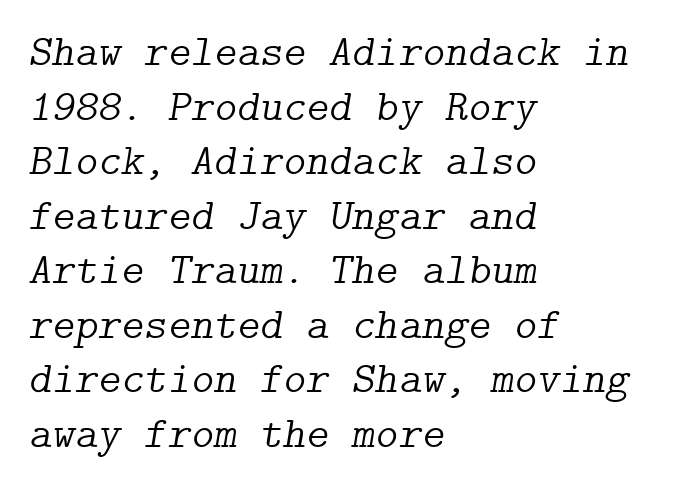
The passage shown has conventional tracking throughout. The baseline area is clear. The face used here has a pronounced slope to its letters. Small tapered or slab feet sit at the stroke ends, so this counts as serif. Ink coverage per letter is moderate at most. Left-aligned paragraph, ragged on the right.
